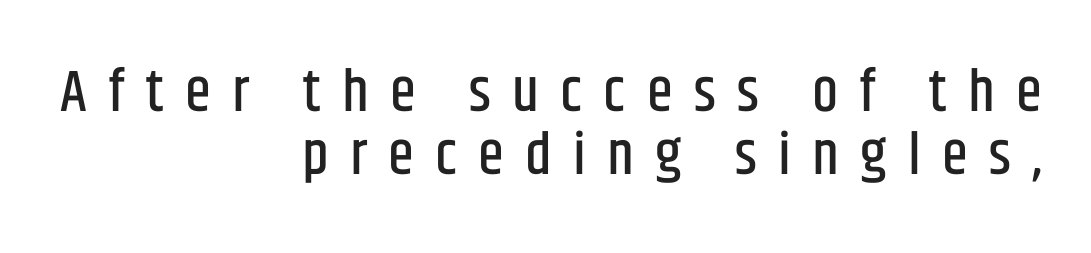
{"serif": "no", "italic": "no", "width": "condensed", "stroke_contrast": "low", "x_height": "large", "monospaced": "no", "underline": "no", "align": "right", "line_spacing": "tight", "line_spacing_ratio": 1.07, "letter_spacing": "wide", "letter_spacing_em": 0.36, "glyph_px": 59}
